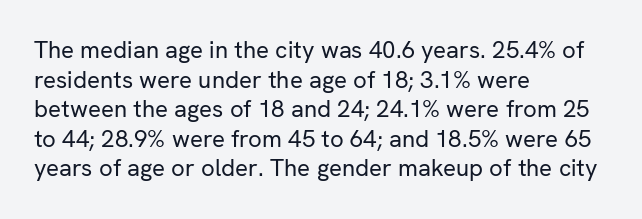
Words appear dense and cohesive because spacing is normal. Stem width sits at or under what a default text font uses. Honestly, there is no underline to notice here at all. The lettering stays uniformly vertical, giving the passage a roman look.
